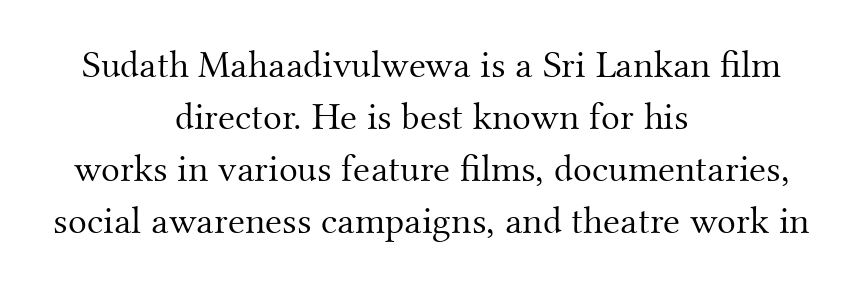
Q: Is the text bold? A: No.
Q: Is the text italic (slanted)? A: No, it is upright.
Q: Is the typeface a serif or a sans-serif typeface? A: Serif.
Q: Is the text underlined? A: No.
Q: How is the paragraph aligned? A: Centered.
Q: Is the spacing between letters normal or unusually wide? A: Normal.
Q: Is the spacing between lines tight, normal or loose? A: Normal.
Q: Width (condensed, normal, or wide)? A: Normal.
Q: Stroke contrast? A: Medium.
Q: x-height? A: Small.
Q: Monospaced? A: No.
